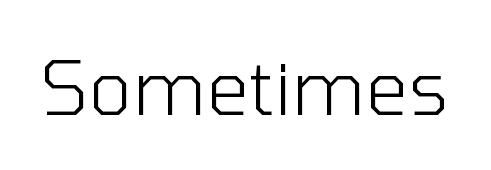
Q: Is the text bold? A: No.
Q: Is the text italic (slanted)? A: No, it is upright.
Q: Is the typeface a serif or a sans-serif typeface? A: Sans-serif.
Q: Is the text underlined? A: No.
Q: Is the spacing between letters normal or unusually wide? A: Normal.
Q: Width (condensed, normal, or wide)? A: Normal.
Q: Stroke contrast? A: Low.
Q: x-height? A: Medium.
Q: Monospaced? A: No.
